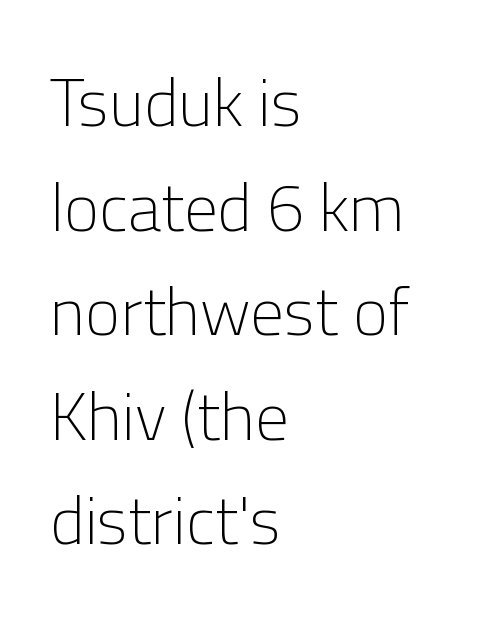
Q: Is the text bold? A: No.
Q: Is the text italic (slanted)? A: No, it is upright.
Q: Is the typeface a serif or a sans-serif typeface? A: Sans-serif.
Q: Is the text underlined? A: No.
Q: How is the paragraph aligned? A: Left-aligned.
Q: Is the spacing between letters normal or unusually wide? A: Normal.
Q: Is the spacing between lines tight, normal or loose? A: Normal.
Q: Width (condensed, normal, or wide)? A: Normal.
Q: Stroke contrast? A: Low.
Q: x-height? A: Medium.
Q: Monospaced? A: No.
